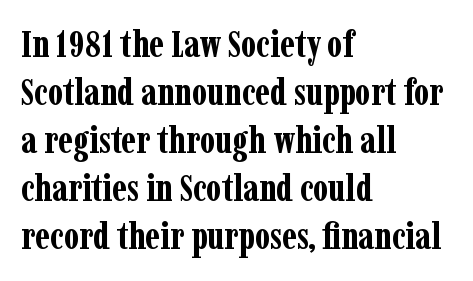
How are the letters spaced? Ordinarily, with no added tracking. The lettering holds an erect, upright posture throughout. Heft: maximum for text — a bold. The strip under each line holds only bare page. Whoever set this chose a conventional vertical rhythm.
